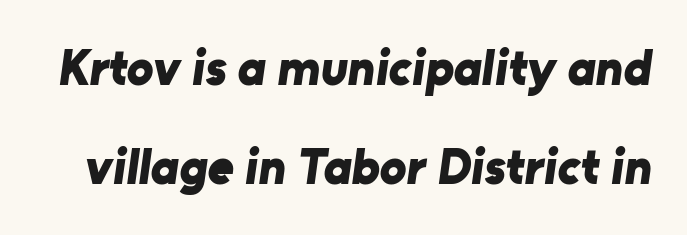
You could not count columns in this text — the font is proportionally spaced. Students, this is bold: see how much ink each stroke carries. Descenders hang freely into open space. In terms of leading, this rendering errs on the spacious side.
